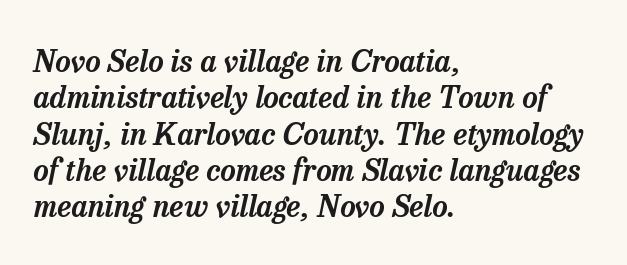
The image shows 30 px serif type, italic (leaning right); set left-aligned, line spacing 1.21x, normal letter spacing, not underlined; low stroke contrast and a medium x-height.
